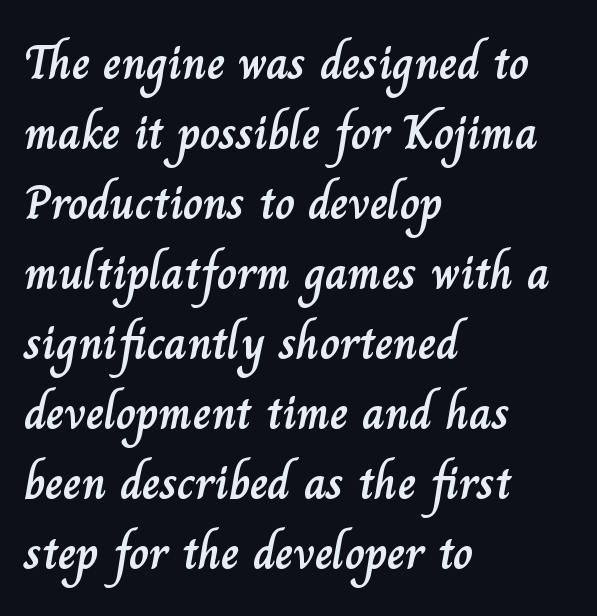
{"width": "normal", "stroke_contrast": "low", "x_height": "small", "monospaced": "no", "underline": "no", "align": "left", "line_spacing": "normal", "line_spacing_ratio": 1.43, "letter_spacing": "normal", "letter_spacing_em": 0.0, "glyph_px": 49}
